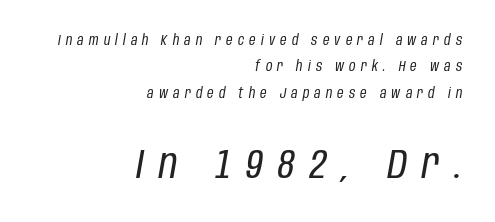
{"italic": "yes", "lean": "right", "slant_degrees": 10, "bold": "no", "weight": "regular", "width": "condensed", "stroke_contrast": "low", "x_height": "large", "monospaced": "no", "underline": "no", "align": "right", "line_spacing_ratio": 1.89, "letter_spacing": "wide", "letter_spacing_em": 0.37, "larger_block": "second", "size_ratio": 2.93, "glyph_px": 41}
